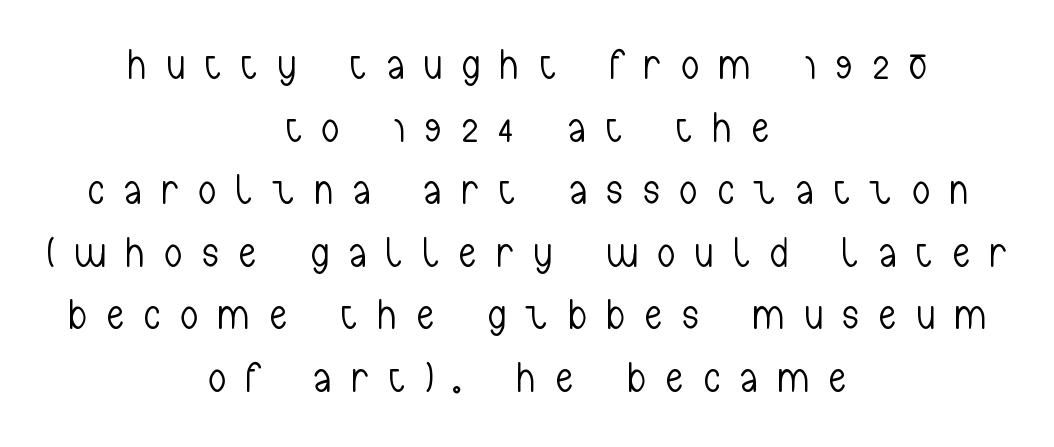
The image shows 42 px light, condensed sans-serif type, upright; set centered, normal line spacing (1.49x), unusually wide letter spacing (+0.5 em), not underlined; low stroke contrast and a medium x-height.
